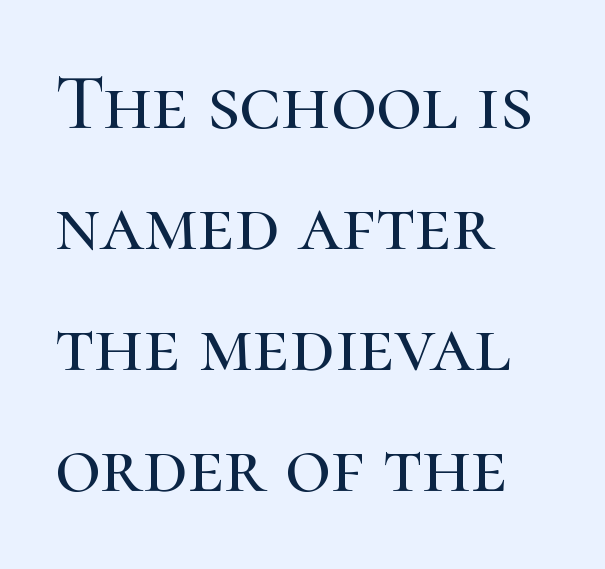
{"serif": "yes", "italic": "no", "width": "normal", "stroke_contrast": "high", "x_height": "medium", "monospaced": "no", "underline": "no", "align": "left", "line_spacing": "normal", "line_spacing_ratio": 1.53, "letter_spacing": "normal", "letter_spacing_em": 0.0, "glyph_px": 79}
